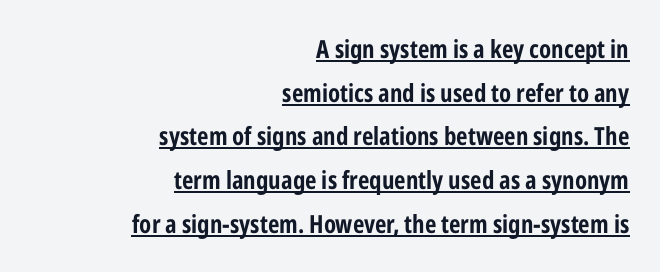
{"italic": "no", "bold": "yes", "underline": "yes", "align": "right", "line_spacing_ratio": 1.75, "letter_spacing": "normal", "letter_spacing_em": 0.0, "glyph_px": 25}
